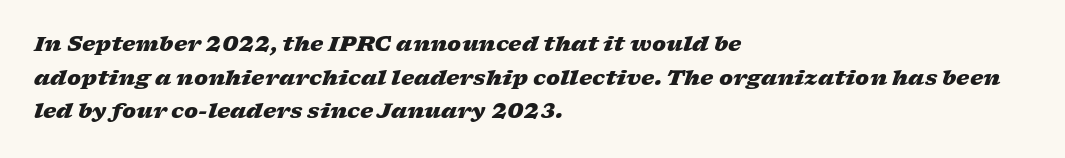
The image shows 21 px bold type, italic (leaning right); set left-aligned, normal line spacing (1.6x), normal letter spacing, not underlined.
